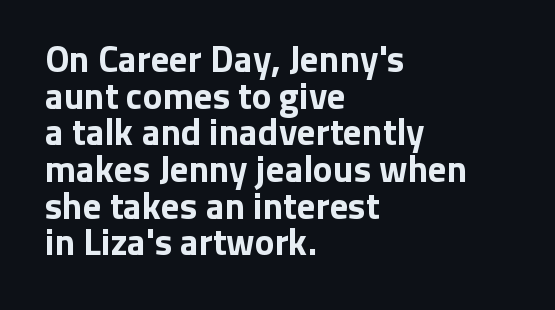
Students, this is bold: see how much ink each stroke carries. Are there feet on the stems? There aren't — it's a sans. The words here are not underlined. A typesetter would call this zero additional tracking. The space between consecutive lines is stingy. The specimen reads as upright at a glance.
